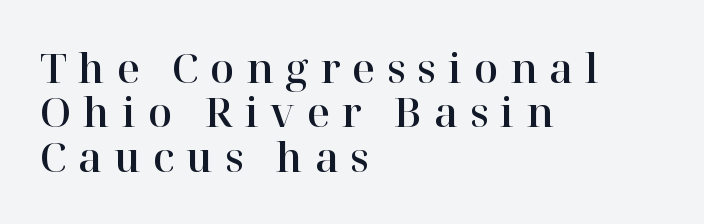
Is this a sans? No — the strokes have serifs. How would I describe the line gaps? Narrow and economical. The gap between lines stays unmarked. Notice how the passage keeps a crisp vertical edge on the left only. Glyph-to-glyph distance is far greater than everyday printed text. You could not count columns in this text — the font is proportionally spaced.
